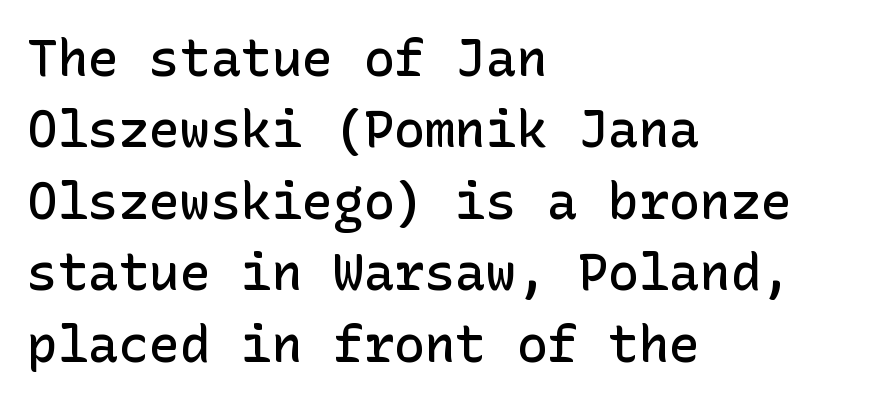
Q: Is the text bold? A: Semi-bold.
Q: Is the text italic (slanted)? A: No, it is upright.
Q: Is the typeface a serif or a sans-serif typeface? A: Sans-serif.
Q: Is the text underlined? A: No.
Q: How is the paragraph aligned? A: Left-aligned.
Q: Is the spacing between letters normal or unusually wide? A: Normal.
Q: Is the spacing between lines tight, normal or loose? A: Normal.
Q: Width (condensed, normal, or wide)? A: Normal.
Q: Stroke contrast? A: Low.
Q: x-height? A: Medium.
